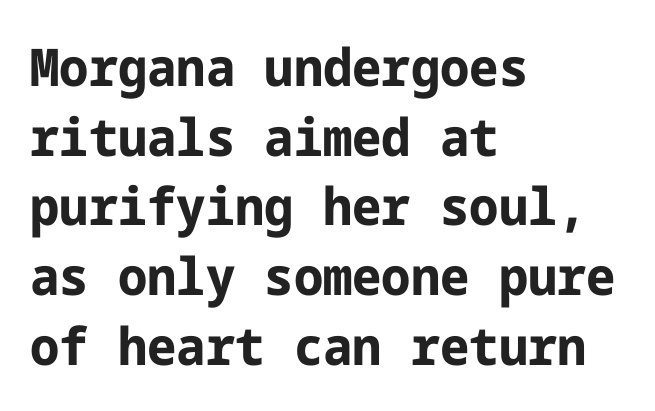
The image shows 52 px bold sans-serif type, upright; set left-aligned, normal line spacing (1.34x), normal letter spacing, not underlined; low stroke contrast and a medium x-height.
